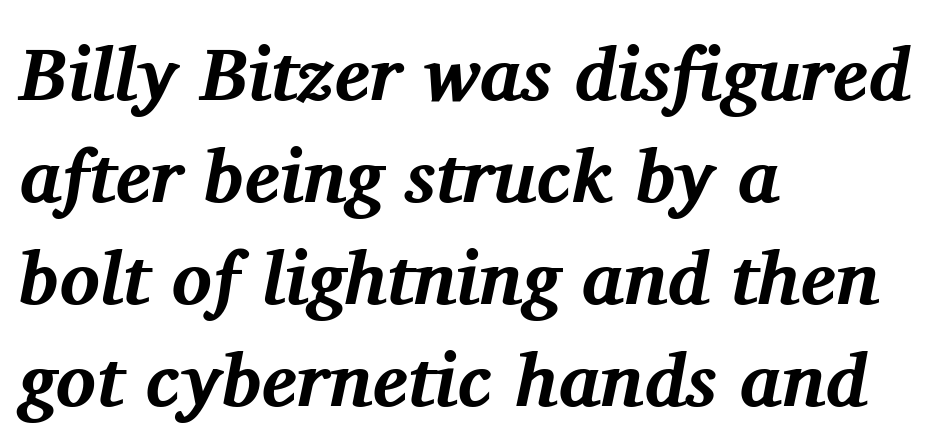
{"serif": "yes", "italic": "yes", "lean": "right", "slant_degrees": 11, "bold": "yes", "weight": "bold", "width": "normal", "stroke_contrast": "medium", "x_height": "medium", "monospaced": "no", "underline": "no", "align": "left", "line_spacing": "normal", "line_spacing_ratio": 1.36, "letter_spacing": "normal", "letter_spacing_em": 0.0, "glyph_px": 75}
